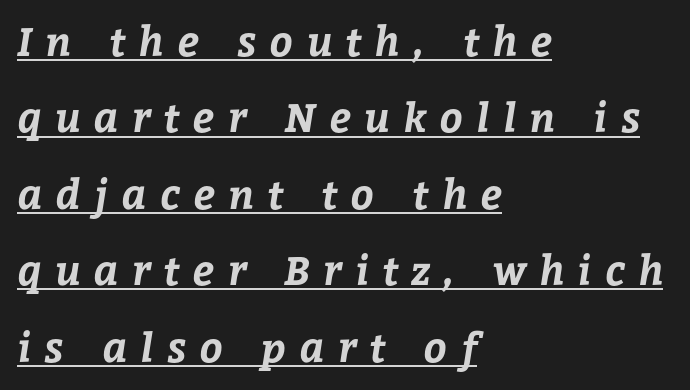
Q: Is the text bold? A: Yes.
Q: Is the text underlined? A: Yes.
Q: How is the paragraph aligned? A: Left-aligned.
Q: Is the spacing between letters normal or unusually wide? A: Unusually wide.
Q: Is the spacing between lines tight, normal or loose? A: Loose.
Q: Width (condensed, normal, or wide)? A: Normal.
Q: Stroke contrast? A: Low.
Q: x-height? A: Medium.
Q: Monospaced? A: No.
